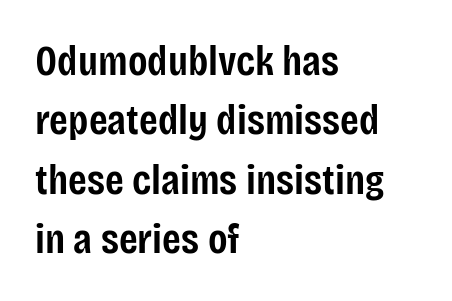
Left-aligned paragraph, ragged on the right. Do the characters align in a grid? No, the font is proportional. Glyph-to-glyph distance matches everyday printed text. Baseline-to-baseline distance is the conventional proportion of letter height.
